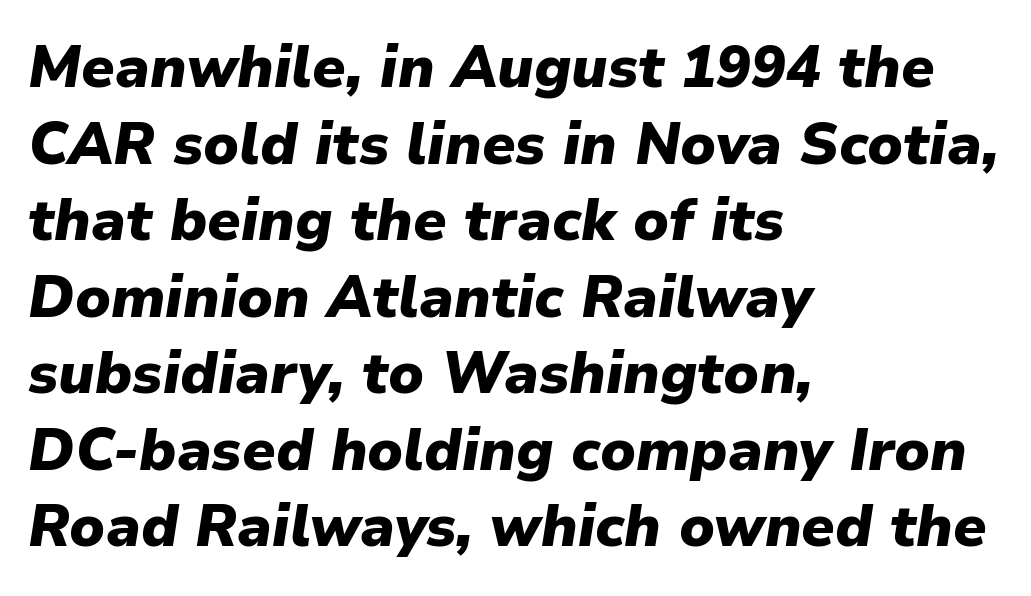
The image shows 58 px heavy type, italic (leaning right); set left-aligned, normal line spacing (1.32x), normal letter spacing, not underlined; low stroke contrast and a medium x-height.
